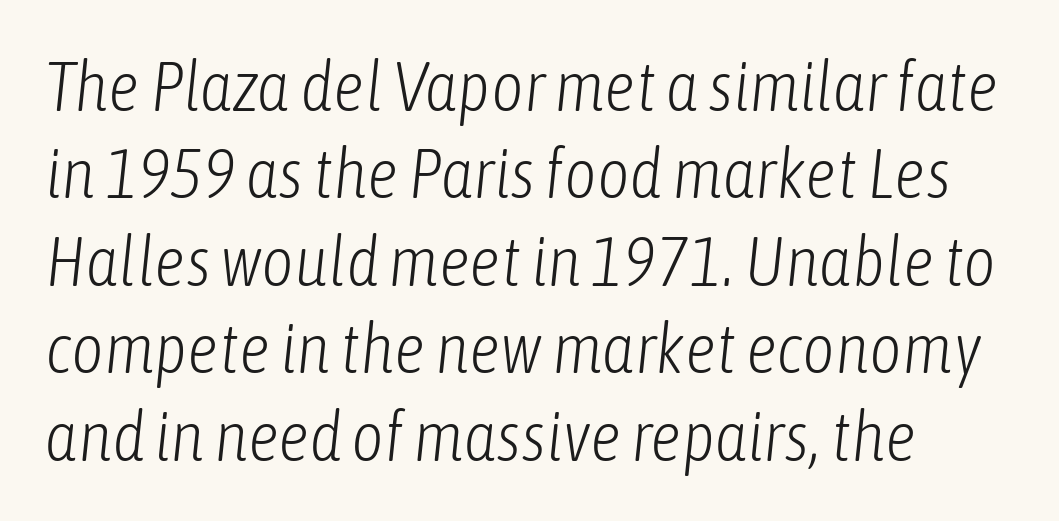
The image shows 70 px light, condensed type, italic (leaning right); set left-aligned, normal line spacing (1.25x), normal letter spacing, not underlined; low stroke contrast and a medium x-height.
